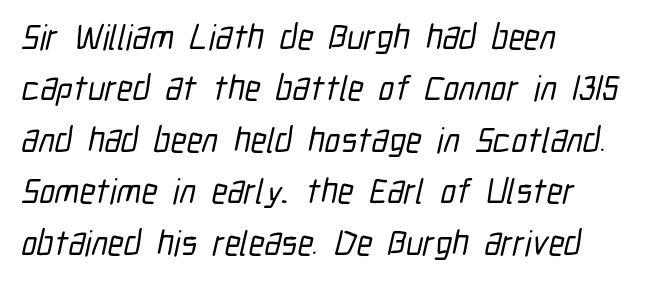
The image shows 35 px condensed sans-serif type; set left-aligned, normal line spacing (1.47x), normal letter spacing, not underlined; low stroke contrast and a medium x-height.
